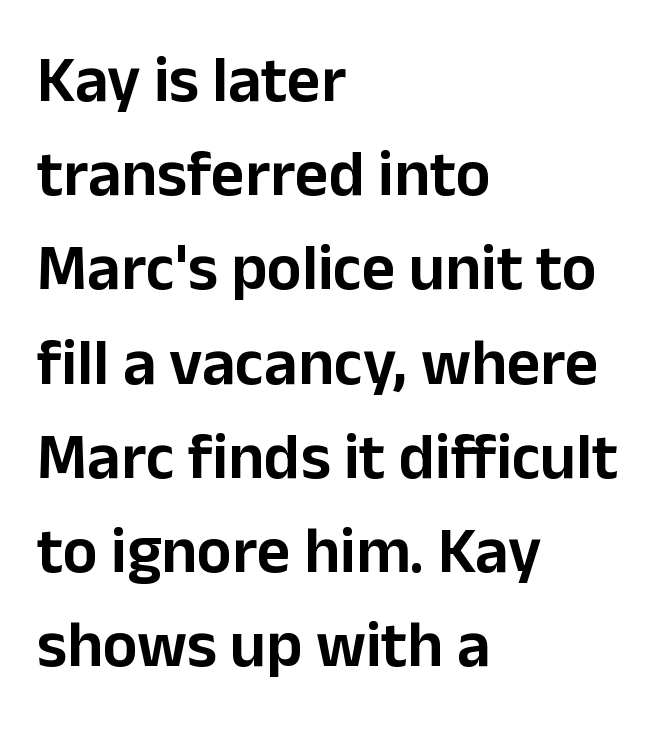
The image shows 65 px sans-serif type, upright; set left-aligned, normal line spacing (1.45x), normal letter spacing, not underlined; low stroke contrast and a medium x-height.
